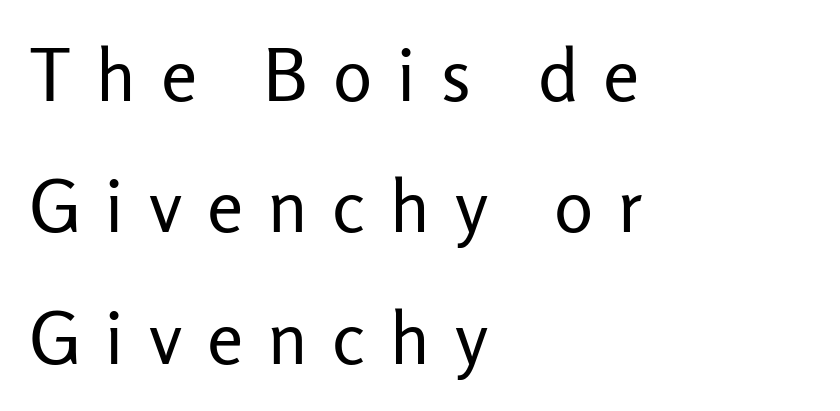
The image shows 73 px regular-weight sans-serif type, upright; set left-aligned, line spacing 1.8x, unusually wide letter spacing (+0.34 em), not underlined; low stroke contrast and a medium x-height.
